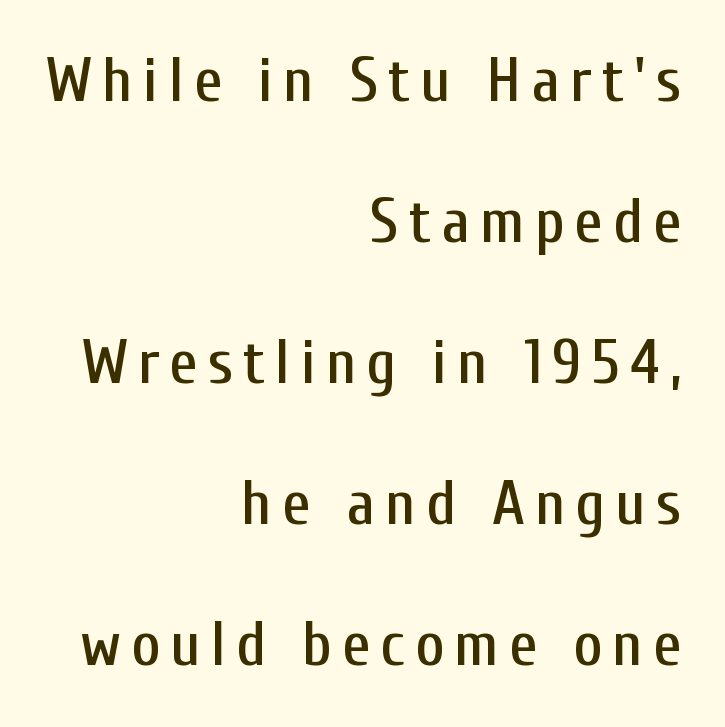
The image shows 63 px condensed sans-serif type, upright; set right-aligned, loose line spacing (2.24x), not underlined; low stroke contrast and a medium x-height.
